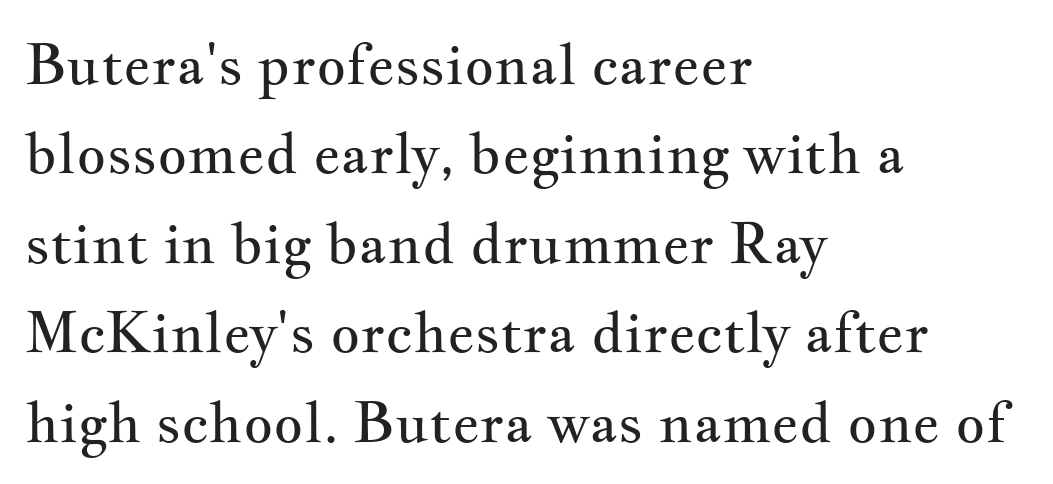
Every stem runs plumb, perpendicular to the baseline. Varying glyph widths throughout — classic text-font behaviour. Typographically, this falls in the serif category. Every row of glyphs begins at an identical x-position on the left. Notice how descenders clear the ascenders below comfortably — that's standard leading. Between one letter and the next there's only the usual sliver of space.
